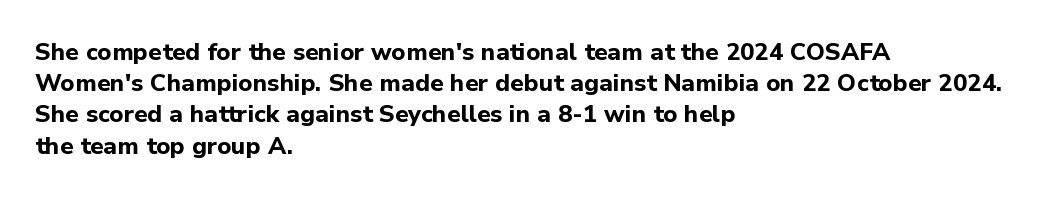
{"italic": "no", "bold": "yes", "underline": "no", "align": "left", "line_spacing": "normal", "line_spacing_ratio": 1.3, "letter_spacing": "normal", "letter_spacing_em": 0.0, "glyph_px": 24}
